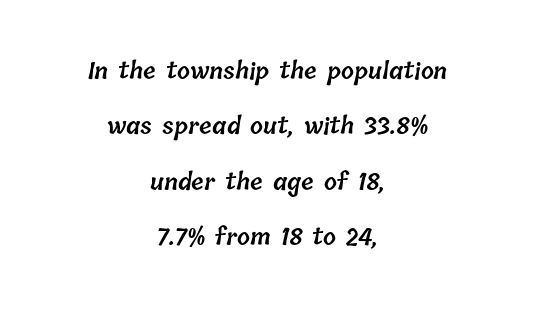
The image shows 23 px text type; set centered, loose line spacing (2.41x), normal letter spacing, not underlined.
